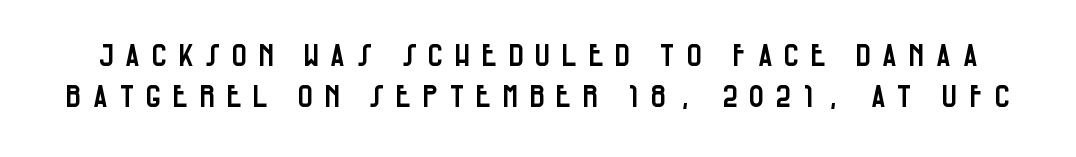
The image shows 30 px condensed sans-serif type, upright; set normal line spacing (1.38x), unusually wide letter spacing (+0.33 em), not underlined; low stroke contrast and a large x-height.
